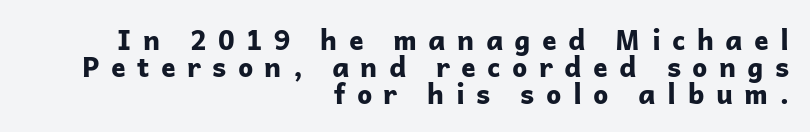
Q: Is the text bold? A: Yes.
Q: Is the text italic (slanted)? A: No, it is upright.
Q: Is the text underlined? A: No.
Q: How is the paragraph aligned? A: Right-aligned.
Q: Is the spacing between letters normal or unusually wide? A: Unusually wide.
Q: Is the spacing between lines tight, normal or loose? A: Tight.
